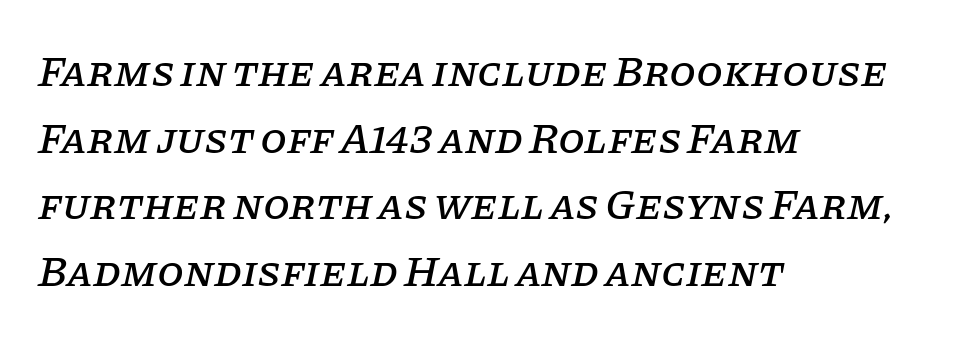
No word sits above an underline. Varying glyph widths throughout — classic text-font behaviour. This sample keeps an unexceptional amount of space between lines. Characters are canted at an angle relative to the baseline's perpendicular. Unlike a clean sans, this face finishes its strokes with serifs. Every row of glyphs begins at an identical x-position on the left.
